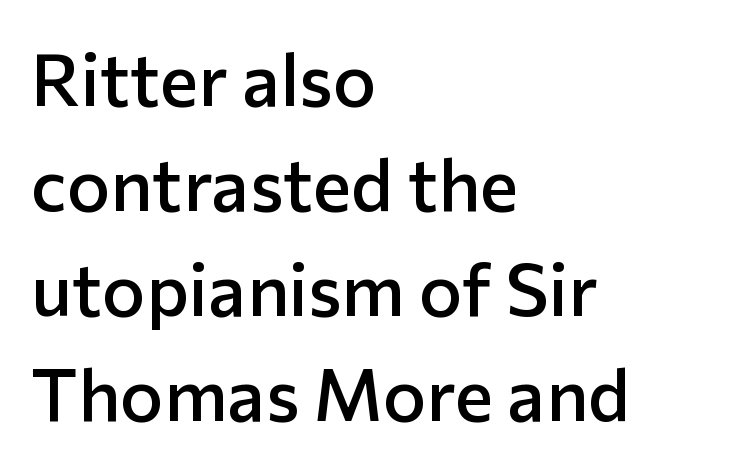
{"serif": "no", "italic": "no", "bold": "semi", "weight": "semibold", "width": "normal", "stroke_contrast": "low", "x_height": "medium", "monospaced": "no", "underline": "no", "align": "left", "line_spacing": "normal", "line_spacing_ratio": 1.44, "letter_spacing": "normal", "letter_spacing_em": 0.0, "glyph_px": 73}
